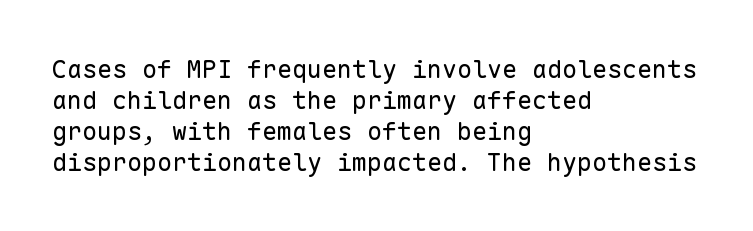
A light-to-regular cut is what we see here. Clear beneath every line of the passage. Vertical strokes here are truly vertical. The passage shown has conventional tracking throughout. Leftover space on each line is placed entirely after the last word.
